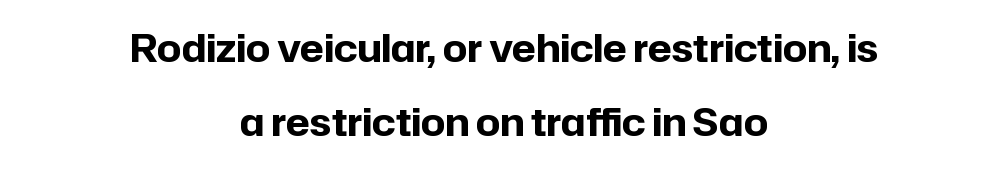
Q: Is the text bold? A: Yes.
Q: Is the text italic (slanted)? A: No, it is upright.
Q: Is the typeface a serif or a sans-serif typeface? A: Sans-serif.
Q: Is the text underlined? A: No.
Q: How is the paragraph aligned? A: Centered.
Q: Is the spacing between letters normal or unusually wide? A: Normal.
Q: Is the spacing between lines tight, normal or loose? A: Loose.
Q: Width (condensed, normal, or wide)? A: Normal.
Q: Stroke contrast? A: Low.
Q: x-height? A: Medium.
Q: Monospaced? A: No.
